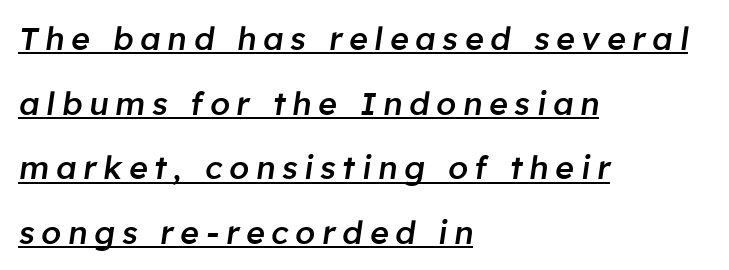
{"italic": "yes", "lean": "right", "slant_degrees": 8, "bold": "semi", "weight": "semibold", "width": "normal", "stroke_contrast": "low", "x_height": "medium", "monospaced": "no", "underline": "yes", "align": "left", "line_spacing": "loose", "line_spacing_ratio": 2.02, "letter_spacing": "wide", "letter_spacing_em": 0.21, "glyph_px": 32}
